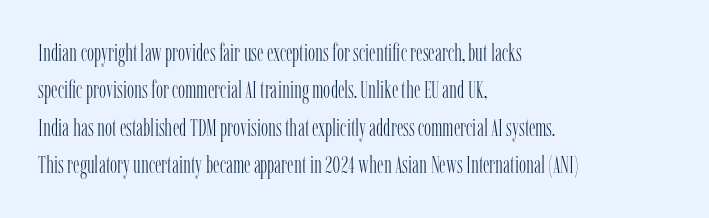
Q: Is the text bold? A: No.
Q: Is the text italic (slanted)? A: No, it is upright.
Q: Is the text underlined? A: No.
Q: How is the paragraph aligned? A: Left-aligned.
Q: Is the spacing between letters normal or unusually wide? A: Normal.
Q: Is the spacing between lines tight, normal or loose? A: Normal.
